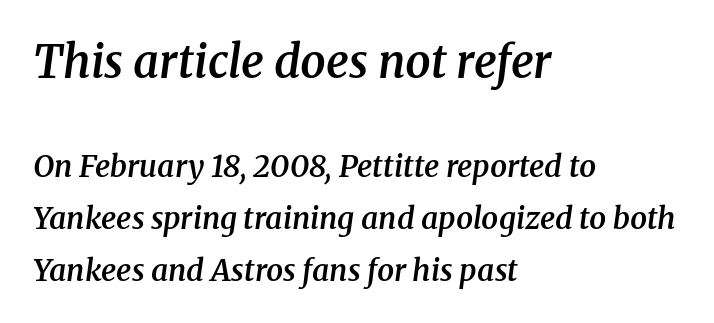
{"serif": "yes", "italic": "yes", "lean": "right", "slant_degrees": 8, "bold": "semi", "weight": "semibold", "width": "normal", "stroke_contrast": "medium", "x_height": "medium", "monospaced": "no", "underline": "no", "align": "left", "line_spacing_ratio": 1.73, "letter_spacing": "normal", "letter_spacing_em": 0.0, "larger_block": "first", "size_ratio": 1.5, "glyph_px": 45}
